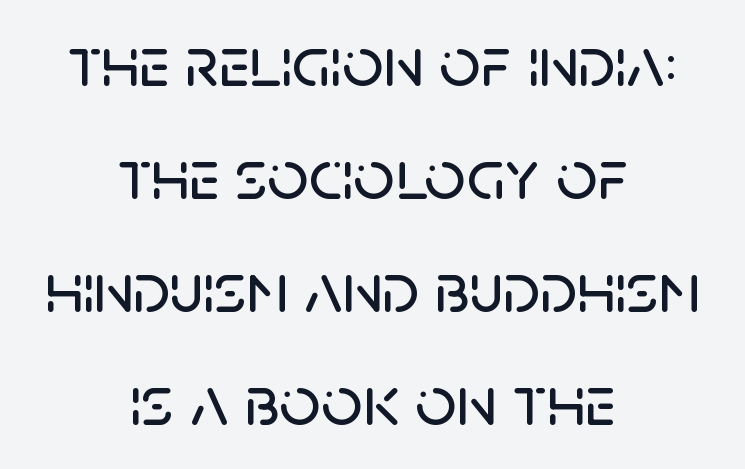
Vertical strokes here are truly vertical. The horizontal fit of the characters is conventional and even. Plain, unruled lines of type. The lines in this sample share a center point and differ in where they start and stop.
